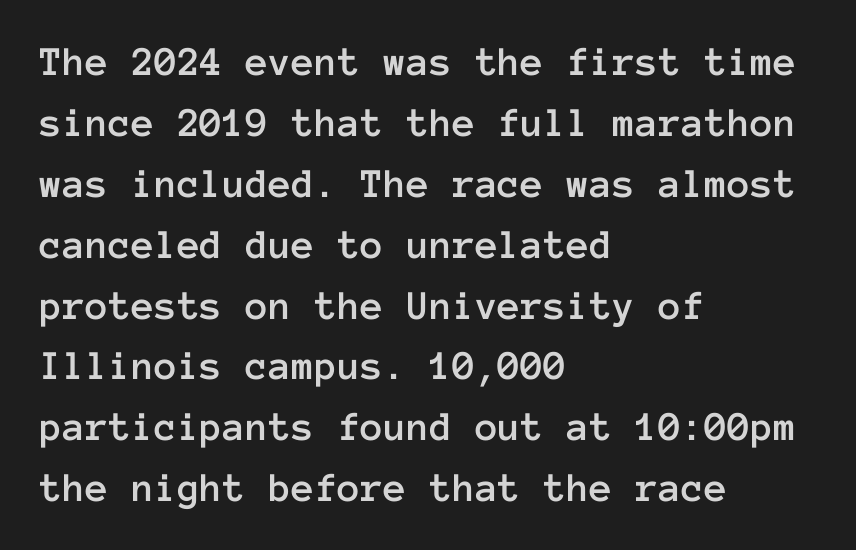
Q: Is the text italic (slanted)? A: No, it is upright.
Q: Is the text underlined? A: No.
Q: How is the paragraph aligned? A: Left-aligned.
Q: Is the spacing between letters normal or unusually wide? A: Normal.
Q: Is the spacing between lines tight, normal or loose? A: Normal.
Q: Width (condensed, normal, or wide)? A: Normal.
Q: Stroke contrast? A: Low.
Q: x-height? A: Medium.
Q: Monospaced? A: Yes.
